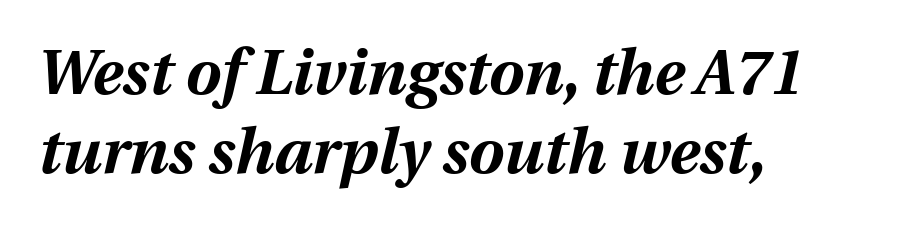
Q: Is the text bold? A: Yes.
Q: Is the text italic (slanted)? A: Yes, it leans right by about 12 degrees.
Q: Is the text underlined? A: No.
Q: How is the paragraph aligned? A: Left-aligned.
Q: Is the spacing between letters normal or unusually wide? A: Normal.
Q: Is the spacing between lines tight, normal or loose? A: Normal.
Q: Width (condensed, normal, or wide)? A: Normal.
Q: Stroke contrast? A: Medium.
Q: x-height? A: Medium.
Q: Monospaced? A: No.
